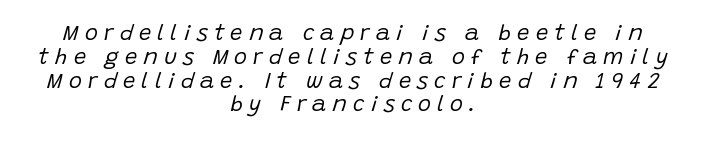
{"italic": "yes", "lean": "right", "slant_degrees": 15, "bold": "no", "underline": "no", "align": "center", "line_spacing": "tight", "line_spacing_ratio": 1.08, "letter_spacing": "wide", "letter_spacing_em": 0.28, "glyph_px": 22}
